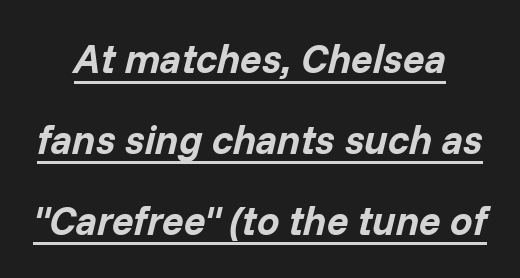
The string is rendered with underlining switched on. The face used here is rendered with its standard letterfit. Caption: multi-line text, centered on the measure. On the weight axis this lands at bold, roughly 700.
